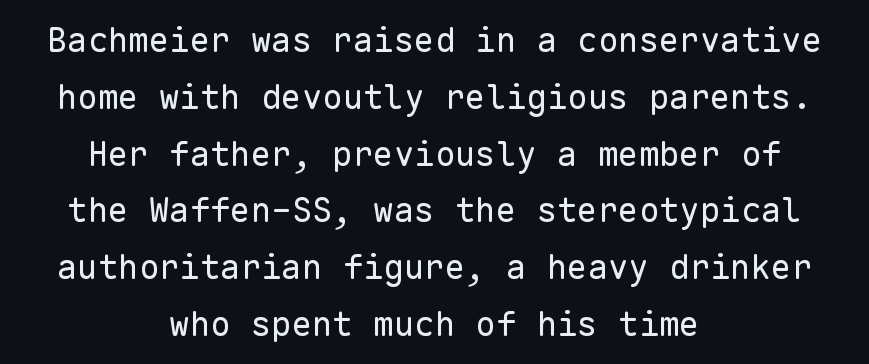
Q: Is the text bold? A: No.
Q: Is the text italic (slanted)? A: No, it is upright.
Q: Is the typeface a serif or a sans-serif typeface? A: Sans-serif.
Q: Is the text underlined? A: No.
Q: How is the paragraph aligned? A: Centered.
Q: Is the spacing between letters normal or unusually wide? A: Normal.
Q: Is the spacing between lines tight, normal or loose? A: Normal.
Q: Width (condensed, normal, or wide)? A: Normal.
Q: Stroke contrast? A: Low.
Q: x-height? A: Medium.
Q: Monospaced? A: Yes.
